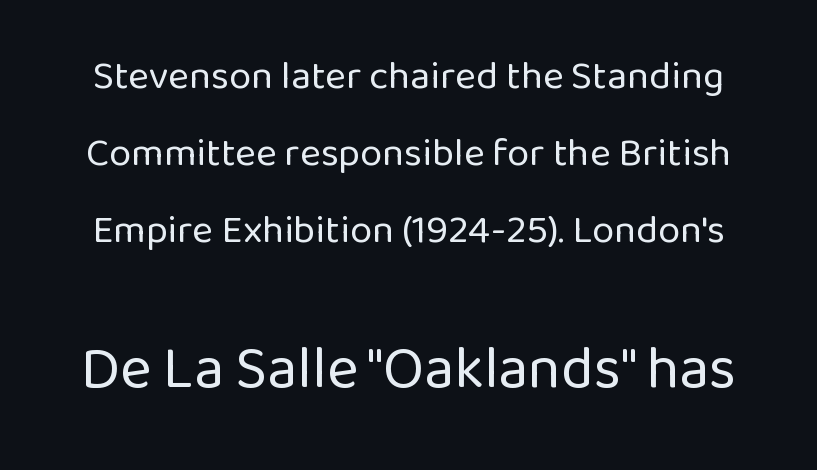
Q: Is the text bold? A: No.
Q: Is the text italic (slanted)? A: No, it is upright.
Q: Is the typeface a serif or a sans-serif typeface? A: Sans-serif.
Q: Is the text underlined? A: No.
Q: Is the spacing between letters normal or unusually wide? A: Normal.
Q: Is the spacing between lines tight, normal or loose? A: Loose.
Q: Which block of text is set in a larger size, the first (top) or the second (bottom)? A: The second (bottom) one.
Q: Width (condensed, normal, or wide)? A: Normal.
Q: Stroke contrast? A: Low.
Q: x-height? A: Medium.
Q: Monospaced? A: No.
